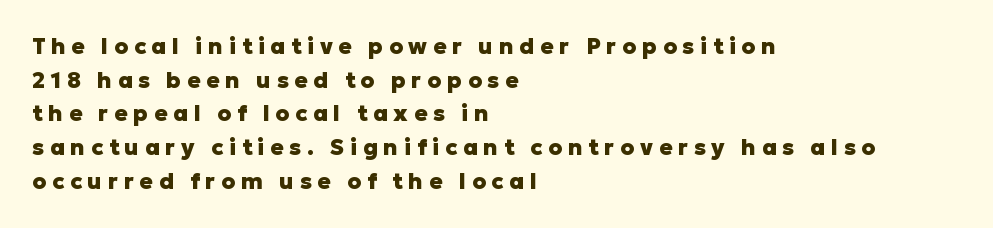
Q: Is the text bold? A: Yes.
Q: Is the text italic (slanted)? A: No, it is upright.
Q: Is the text underlined? A: No.
Q: How is the paragraph aligned? A: Left-aligned.
Q: Is the spacing between letters normal or unusually wide? A: Unusually wide.
Q: Is the spacing between lines tight, normal or loose? A: Normal.
